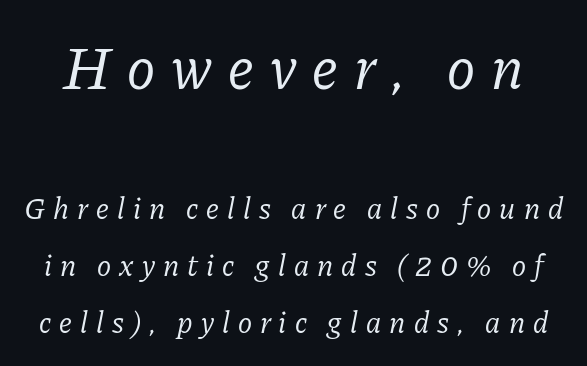
The image shows 60 px regular-weight serif type, italic (leaning right); set loose line spacing (1.91x), unusually wide letter spacing (+0.27 em), not underlined; the first (top) block is 2.0x larger; low stroke contrast and a medium x-height.
